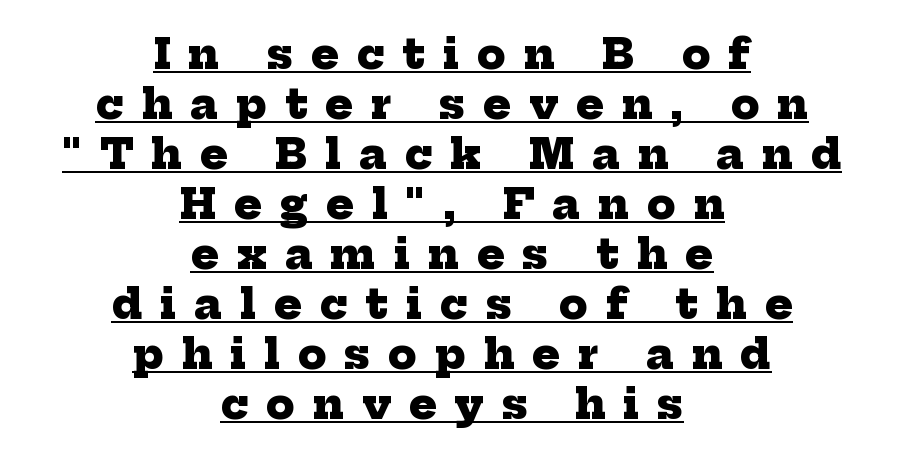
Q: Is the text bold? A: Yes.
Q: Is the typeface a serif or a sans-serif typeface? A: Serif.
Q: Is the text underlined? A: Yes.
Q: How is the paragraph aligned? A: Centered.
Q: Is the spacing between letters normal or unusually wide? A: Unusually wide.
Q: Width (condensed, normal, or wide)? A: Normal.
Q: Stroke contrast? A: Low.
Q: x-height? A: Medium.
Q: Monospaced? A: No.
